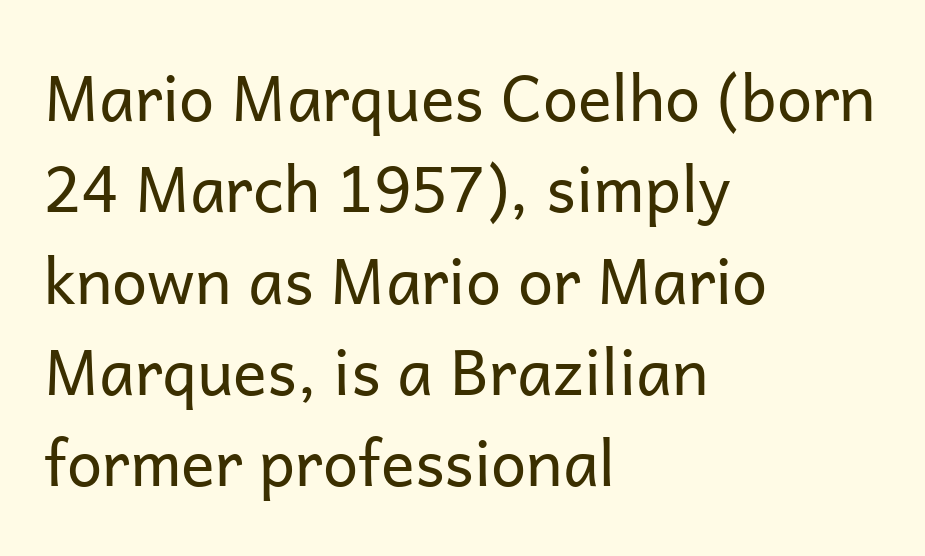
{"serif": "no", "italic": "no", "bold": "no", "weight": "regular", "width": "normal", "stroke_contrast": "low", "x_height": "medium", "monospaced": "no", "underline": "no", "align": "left", "line_spacing": "normal", "line_spacing_ratio": 1.45, "letter_spacing": "normal", "letter_spacing_em": 0.0, "glyph_px": 63}
